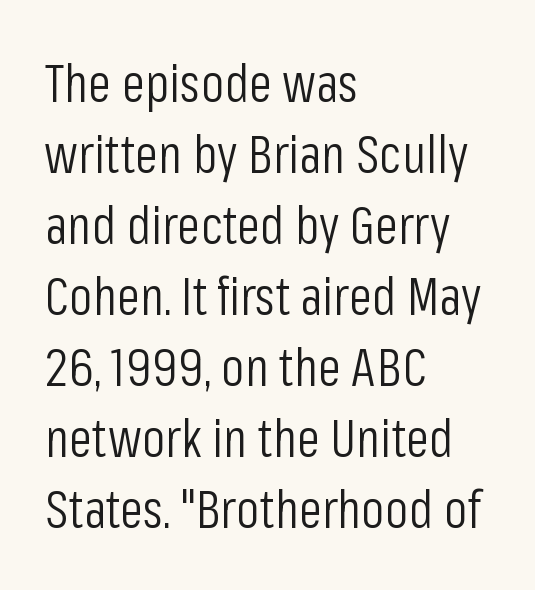
{"serif": "no", "italic": "no", "bold": "no", "weight": "light", "width": "condensed", "stroke_contrast": "low", "x_height": "medium", "monospaced": "no", "underline": "no", "align": "left", "line_spacing": "normal", "line_spacing_ratio": 1.34, "letter_spacing": "normal", "letter_spacing_em": 0.0, "glyph_px": 53}
